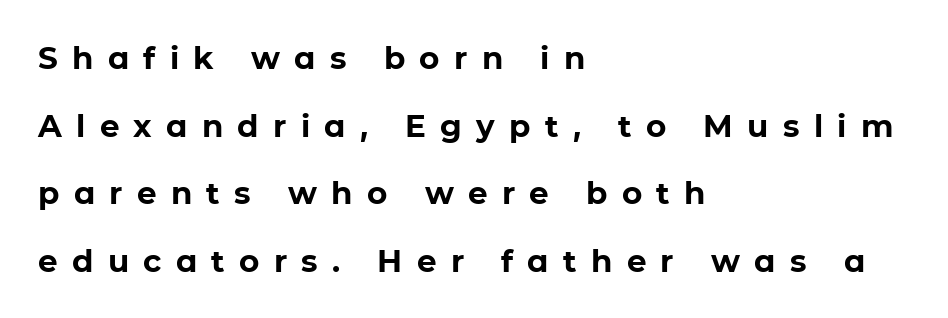
{"serif": "no", "italic": "no", "bold": "yes", "weight": "bold", "width": "normal", "stroke_contrast": "low", "x_height": "medium", "monospaced": "no", "underline": "no", "align": "left", "line_spacing": "loose", "line_spacing_ratio": 2.18, "letter_spacing": "wide", "letter_spacing_em": 0.46, "glyph_px": 31}
